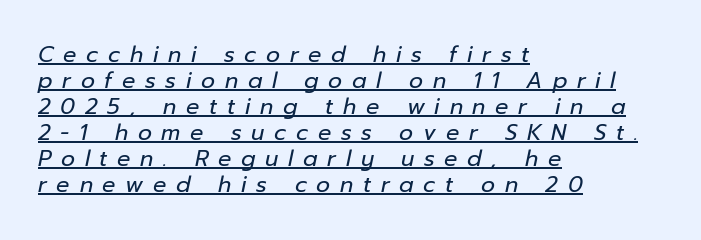
The image shows 22 px text type, italic (leaning right); set left-aligned, line spacing 1.18x, unusually wide letter spacing (+0.44 em), underlined.
